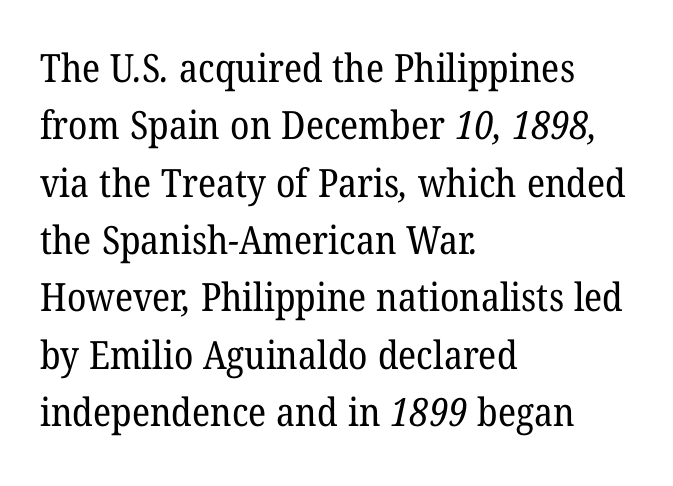
A classic flush-left, rag-right setting is used for this passage. Lines of text with bare space underneath. Does the type have serifs? Yes, each stem ends in a small foot. Vertical spacing — default. Tracking value appears to be zero — textbook default spacing. Varying glyph widths throughout — classic text-font behaviour.
